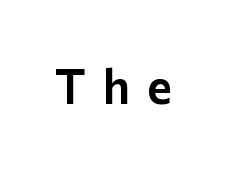
Plain, unruled lines of type. You can tell it's not italic because the verticals are truly vertical. I'd call this a sans setting — the letters go barefoot. The face used here is rendered with a markedly widened letterfit.
